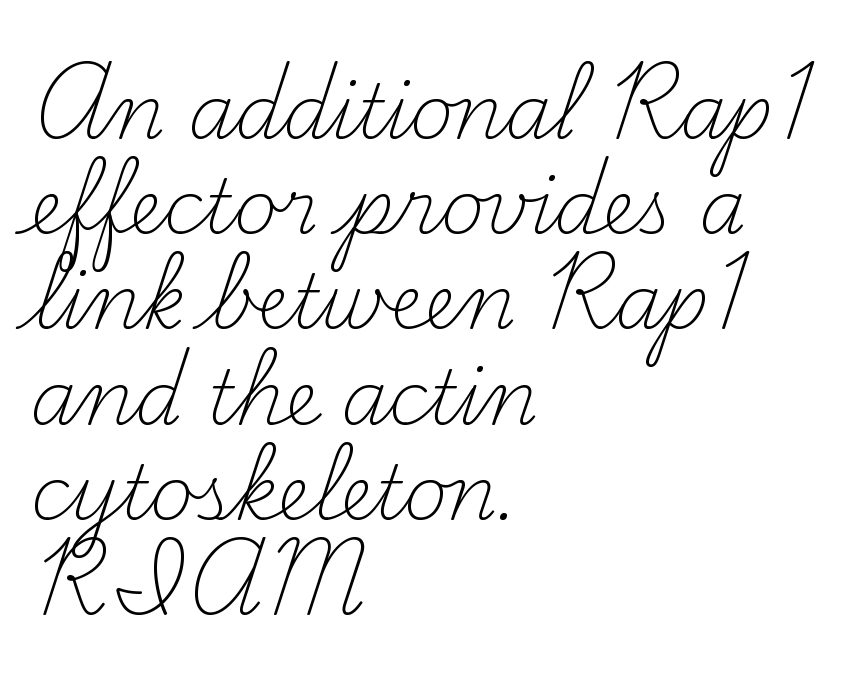
The image shows 75 px light type; set left-aligned, normal line spacing (1.27x), normal letter spacing, not underlined; medium stroke contrast and a small x-height.
